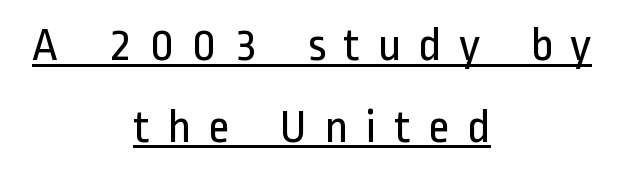
The image shows 48 px regular-weight, condensed sans-serif type, upright; set centered, normal line spacing (1.7x), unusually wide letter spacing (+0.36 em), underlined; low stroke contrast and a medium x-height.
